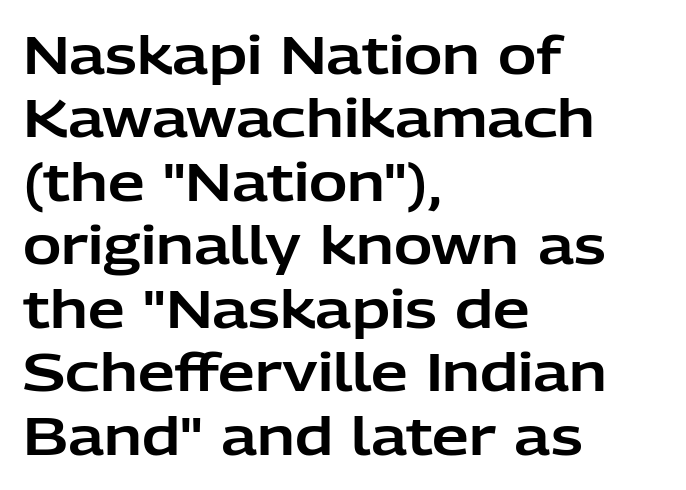
The setting favours the left margin, as ordinary paragraphs usually do. This rendering employs a face without finishing strokes, i.e., a sans-serif. Inter-character spacing is left at the font's built-in metrics. No word sits above an underline.
